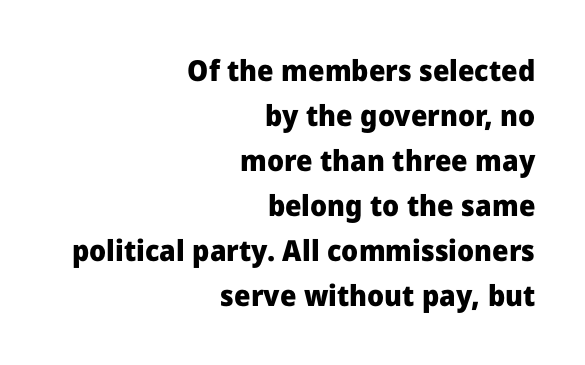
{"serif": "no", "italic": "no", "bold": "yes", "weight": "heavy", "width": "normal", "stroke_contrast": "low", "x_height": "medium", "monospaced": "no", "underline": "no", "align": "right", "line_spacing": "normal", "line_spacing_ratio": 1.55, "letter_spacing": "normal", "letter_spacing_em": 0.0, "glyph_px": 29}
